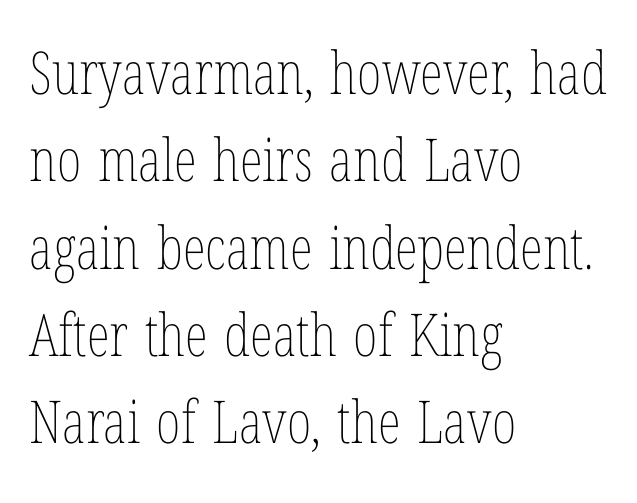
Q: Is the text bold? A: No.
Q: Is the text italic (slanted)? A: No, it is upright.
Q: Is the text underlined? A: No.
Q: How is the paragraph aligned? A: Left-aligned.
Q: Is the spacing between letters normal or unusually wide? A: Normal.
Q: Is the spacing between lines tight, normal or loose? A: Normal.
Q: Width (condensed, normal, or wide)? A: Condensed.
Q: Stroke contrast? A: Low.
Q: x-height? A: Medium.
Q: Monospaced? A: No.
